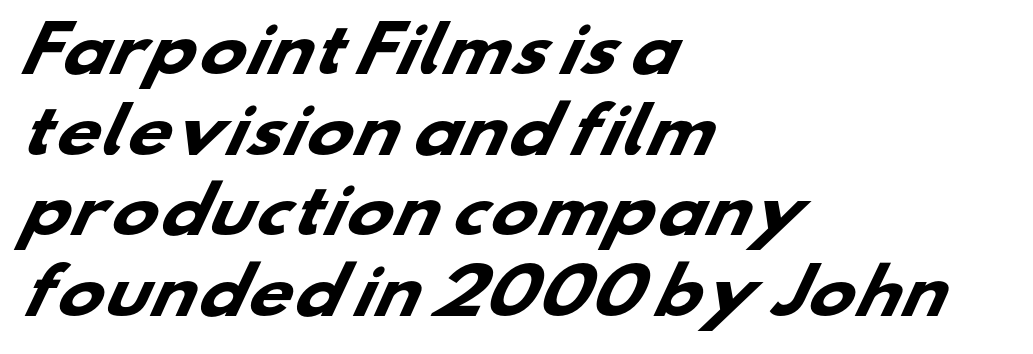
Q: Is the text bold? A: Yes.
Q: Is the typeface a serif or a sans-serif typeface? A: Sans-serif.
Q: Is the text underlined? A: No.
Q: How is the paragraph aligned? A: Left-aligned.
Q: Is the spacing between letters normal or unusually wide? A: Normal.
Q: Is the spacing between lines tight, normal or loose? A: Normal.
Q: Width (condensed, normal, or wide)? A: Wide.
Q: Stroke contrast? A: Low.
Q: x-height? A: Small.
Q: Monospaced? A: No.
